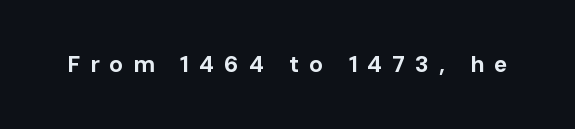
{"italic": "no", "bold": "yes", "underline": "no", "letter_spacing": "wide", "letter_spacing_em": 0.43, "glyph_px": 23}
